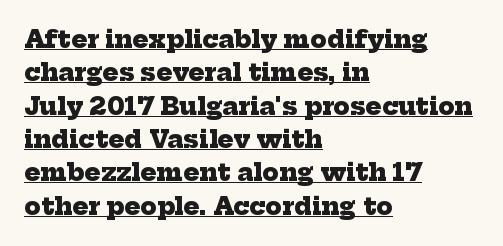
Q: Is the text bold? A: Yes.
Q: Is the text underlined? A: Yes.
Q: How is the paragraph aligned? A: Left-aligned.
Q: Is the spacing between letters normal or unusually wide? A: Normal.
Q: Is the spacing between lines tight, normal or loose? A: Normal.
